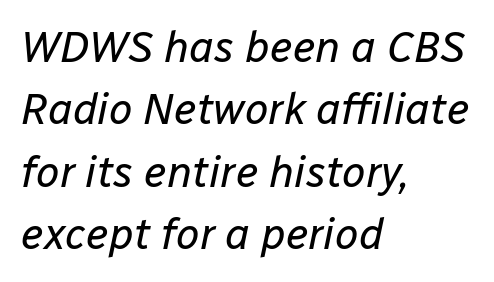
Q: Is the text bold? A: No.
Q: Is the text italic (slanted)? A: Yes, it leans right by about 12 degrees.
Q: Is the text underlined? A: No.
Q: How is the paragraph aligned? A: Left-aligned.
Q: Is the spacing between letters normal or unusually wide? A: Normal.
Q: Is the spacing between lines tight, normal or loose? A: Normal.
Q: Width (condensed, normal, or wide)? A: Normal.
Q: Stroke contrast? A: Low.
Q: x-height? A: Medium.
Q: Monospaced? A: No.
